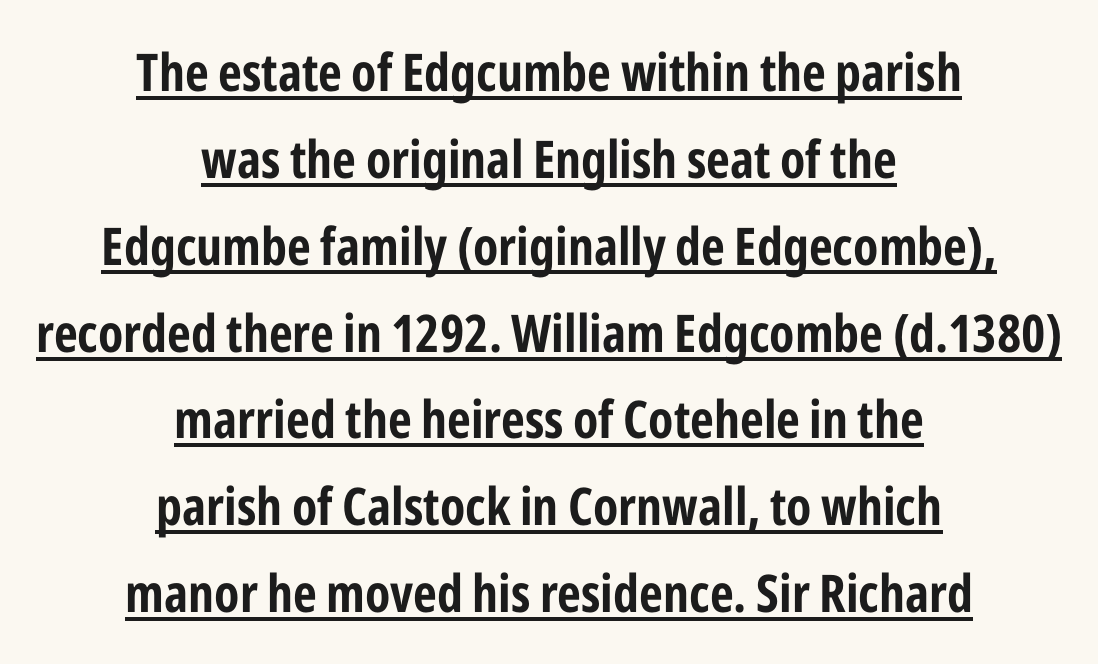
{"serif": "no", "italic": "no", "bold": "yes", "weight": "bold", "width": "condensed", "stroke_contrast": "low", "x_height": "medium", "monospaced": "no", "underline": "yes", "align": "center", "line_spacing": "normal", "line_spacing_ratio": 1.67, "letter_spacing": "normal", "letter_spacing_em": 0.0, "glyph_px": 52}
